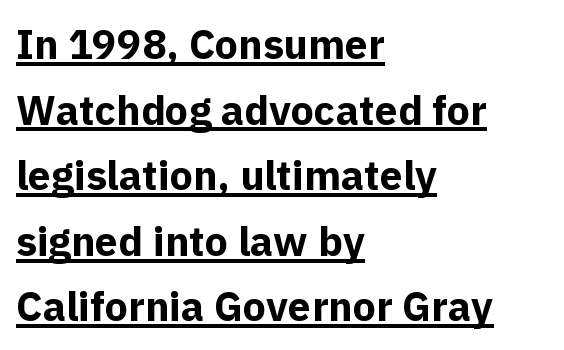
Varying glyph widths throughout — classic text-font behaviour. Type style note: lacks serifs. Style check: upright. Honestly, the row spacing looks completely unremarkable. Teacher's note: observe the even left margin — that is flush-left alignment. You could call the tracking neutral — neither tight nor loose.
